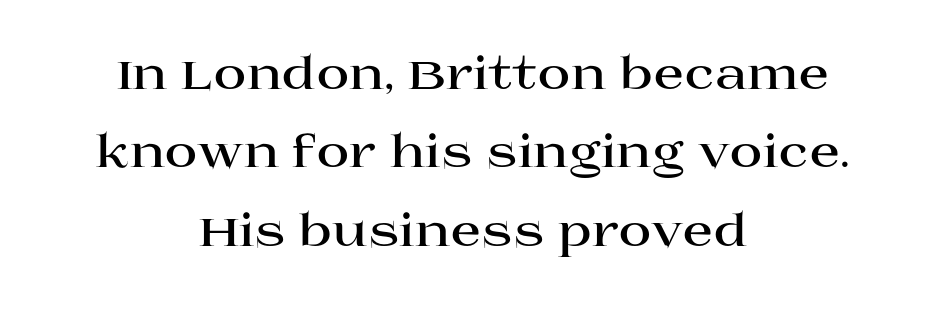
A bare baseline throughout the passage. Neither beginnings nor endings align; midpoints do. Looks like regular typesetting: each glyph gets only the width it needs. Font category for this specimen: serif. Weight check: bold — yes, fully.
